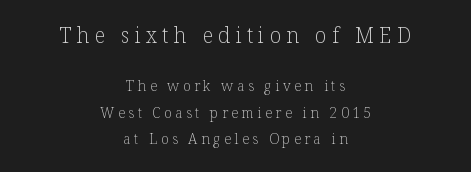
Q: Is the text bold? A: No.
Q: Is the text italic (slanted)? A: No, it is upright.
Q: Is the text underlined? A: No.
Q: How is the paragraph aligned? A: Centered.
Q: Is the spacing between letters normal or unusually wide? A: Unusually wide.
Q: Which block of text is set in a larger size, the first (top) or the second (bottom)? A: The first (top) one.
